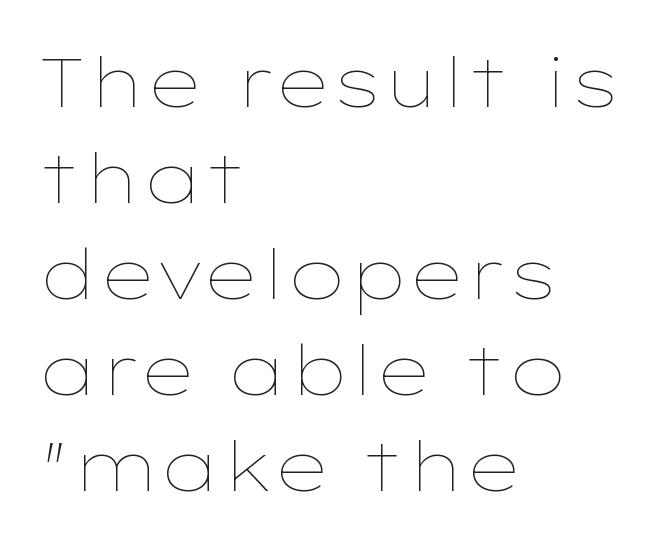
Q: Is the text bold? A: No.
Q: Is the text italic (slanted)? A: No, it is upright.
Q: Is the text underlined? A: No.
Q: How is the paragraph aligned? A: Left-aligned.
Q: Is the spacing between letters normal or unusually wide? A: Normal.
Q: Is the spacing between lines tight, normal or loose? A: Normal.
Q: Width (condensed, normal, or wide)? A: Wide.
Q: Stroke contrast? A: Low.
Q: x-height? A: Medium.
Q: Monospaced? A: No.
